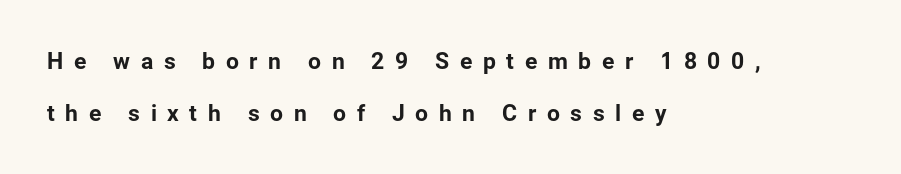
Has an underline been added? It has not. Ordinary non-slanted type is in use. Baseline-to-baseline distance is far greater than the letter height. The lines are quadded left.
